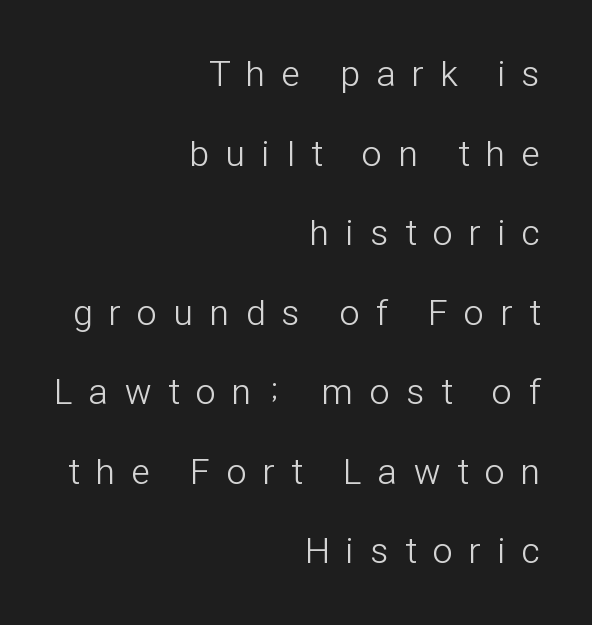
{"serif": "no", "italic": "no", "bold": "no", "weight": "light", "width": "condensed", "stroke_contrast": "low", "x_height": "medium", "monospaced": "no", "underline": "no", "align": "right", "line_spacing": "loose", "line_spacing_ratio": 2.21, "letter_spacing": "wide", "letter_spacing_em": 0.47, "glyph_px": 36}
